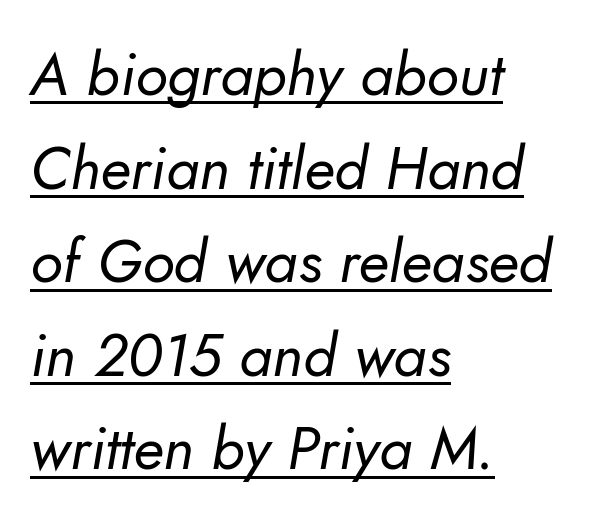
Has an underline been added? It has. You can tell from the bare stems that sans-serif type was used. No letter is thick-stroked: the sample isn't bold. Quick note: interline space is typical. Horizontally, the lines are justified to the leading edge only.
